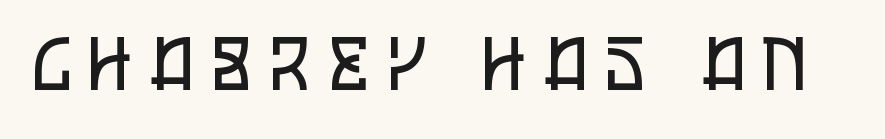
The image shows 73 px regular-weight, condensed sans-serif type, upright; set unusually wide letter spacing (+0.25 em), not underlined; low stroke contrast and a large x-height.
